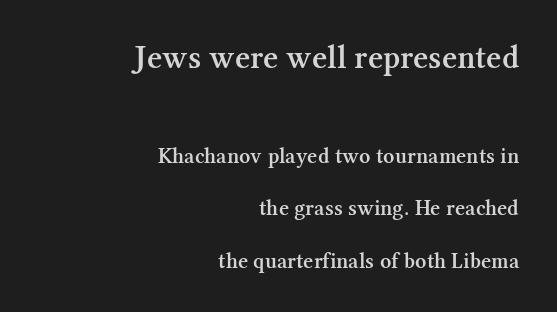
A typesetter would call this leading open, well beyond the default. The passage shown is typeset with a serif family. Compare the two chunks: the upper has the greater cap height. Proportional: the letters do not fall into vertical columns.
